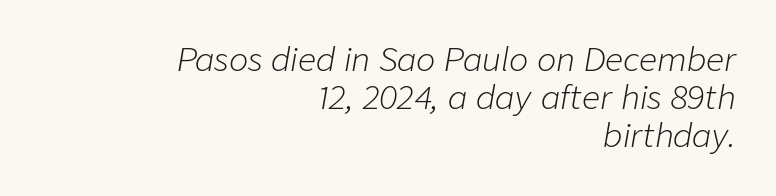
This is oblique type, the kind used for emphasis or titles. Heaviness? Minimal to ordinary, like unemphasized prose. The area under the type is left untouched. Each line ends at the same right margin while the left side varies. Here the designer chose a conventional face with non-uniform glyph widths.
